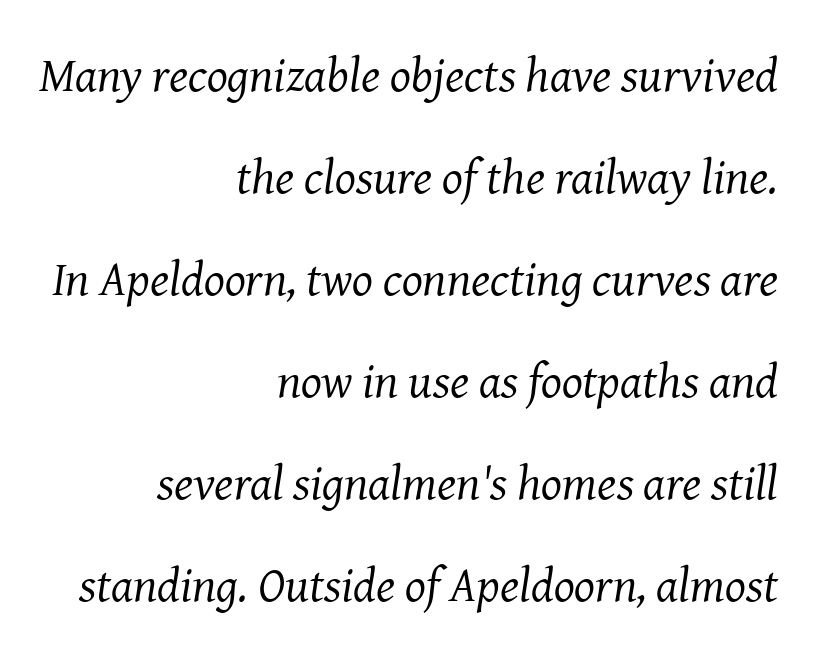
{"serif": "yes", "italic": "yes", "lean": "right", "slant_degrees": 8, "bold": "no", "weight": "regular", "width": "normal", "stroke_contrast": "medium", "x_height": "medium", "monospaced": "no", "underline": "no", "align": "right", "line_spacing": "loose", "line_spacing_ratio": 2.08, "letter_spacing": "normal", "letter_spacing_em": 0.0, "glyph_px": 49}
